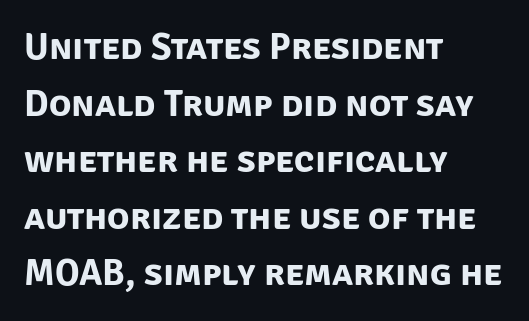
The passage shown is typeset with a sans-serif family. Compared with typical body copy, the letter spacing here is the same. A dark, heavy texture on the line: the type is bold. The specimen omits any rule beneath the text block's lines. The rendering anchors every line to the left-hand side. One glance says typical: line gaps are just what's usual.
